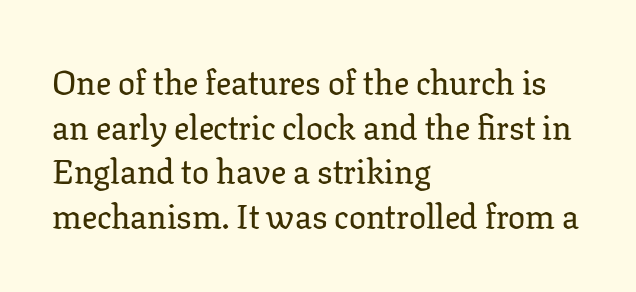
Q: Is the text italic (slanted)? A: No, it is upright.
Q: Is the typeface a serif or a sans-serif typeface? A: Serif.
Q: Is the text underlined? A: No.
Q: How is the paragraph aligned? A: Left-aligned.
Q: Is the spacing between letters normal or unusually wide? A: Normal.
Q: Is the spacing between lines tight, normal or loose? A: Normal.
Q: Width (condensed, normal, or wide)? A: Normal.
Q: Stroke contrast? A: Low.
Q: x-height? A: Medium.
Q: Monospaced? A: No.
